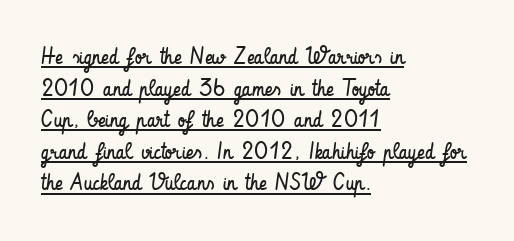
Q: Is the text bold? A: No.
Q: Is the text italic (slanted)? A: No, it is upright.
Q: Is the text underlined? A: Yes.
Q: How is the paragraph aligned? A: Left-aligned.
Q: Is the spacing between letters normal or unusually wide? A: Normal.
Q: Is the spacing between lines tight, normal or loose? A: Normal.
